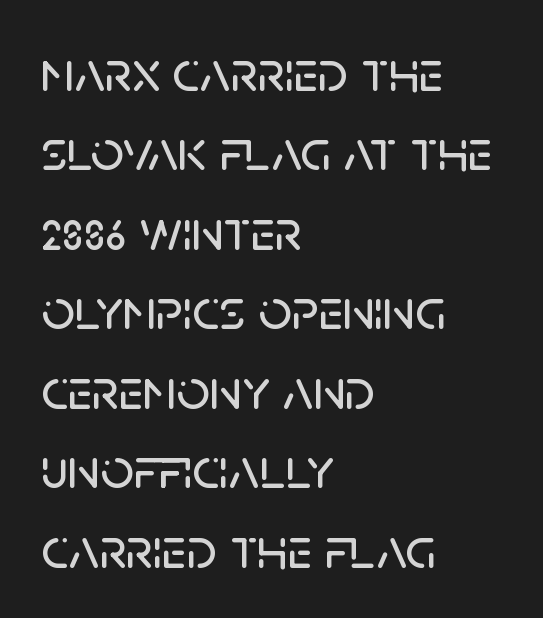
{"serif": "no", "italic": "no", "width": "normal", "stroke_contrast": "low", "x_height": "large", "monospaced": "no", "underline": "no", "align": "left", "line_spacing": "normal", "line_spacing_ratio": 1.37, "letter_spacing": "normal", "letter_spacing_em": 0.0, "glyph_px": 58}
